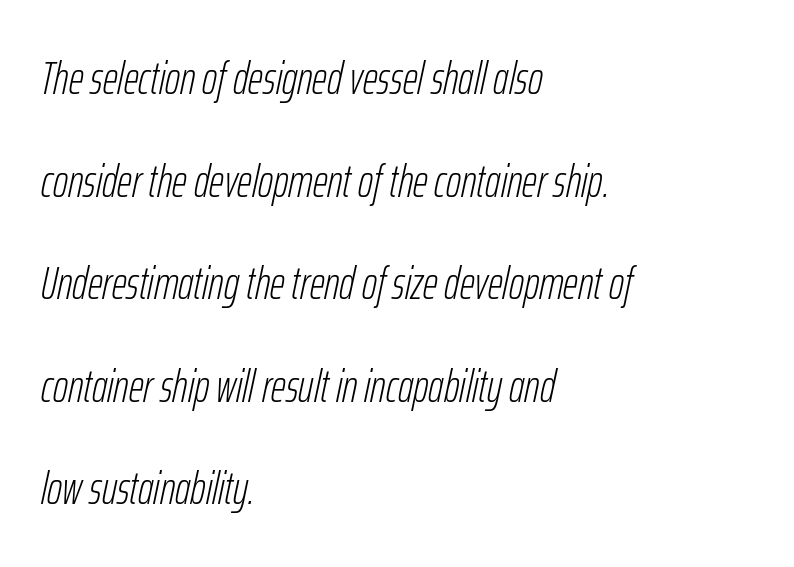
{"italic": "yes", "lean": "right", "slant_degrees": 12, "bold": "no", "weight": "light", "width": "condensed", "stroke_contrast": "low", "x_height": "medium", "monospaced": "no", "underline": "no", "align": "left", "line_spacing": "loose", "line_spacing_ratio": 2.23, "letter_spacing": "normal", "letter_spacing_em": 0.0, "glyph_px": 46}
